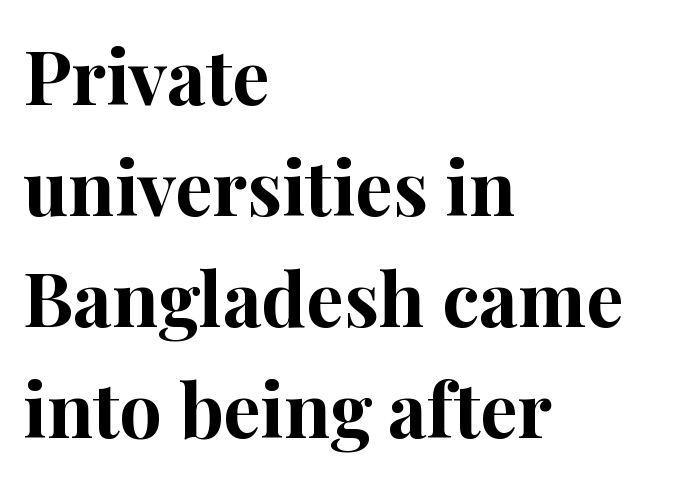
The image shows 75 px bold serif type, upright; set left-aligned, normal line spacing (1.48x), normal letter spacing, not underlined; high stroke contrast and a medium x-height.
